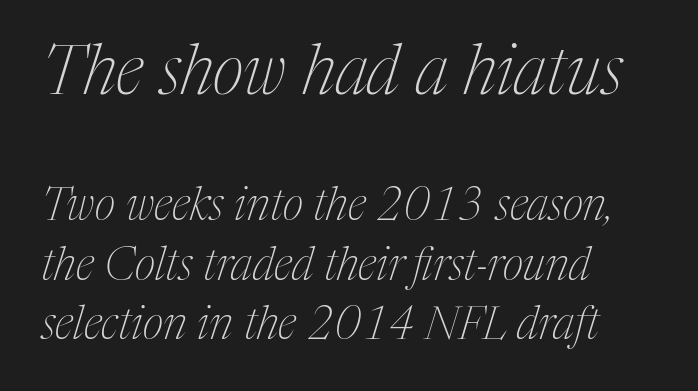
{"serif": "yes", "italic": "yes", "lean": "right", "slant_degrees": 17, "bold": "no", "weight": "thin", "width": "condensed", "stroke_contrast": "medium", "x_height": "medium", "monospaced": "no", "underline": "no", "align": "left", "line_spacing": "normal", "line_spacing_ratio": 1.32, "letter_spacing": "normal", "letter_spacing_em": 0.0, "larger_block": "first", "size_ratio": 1.51, "glyph_px": 68}
